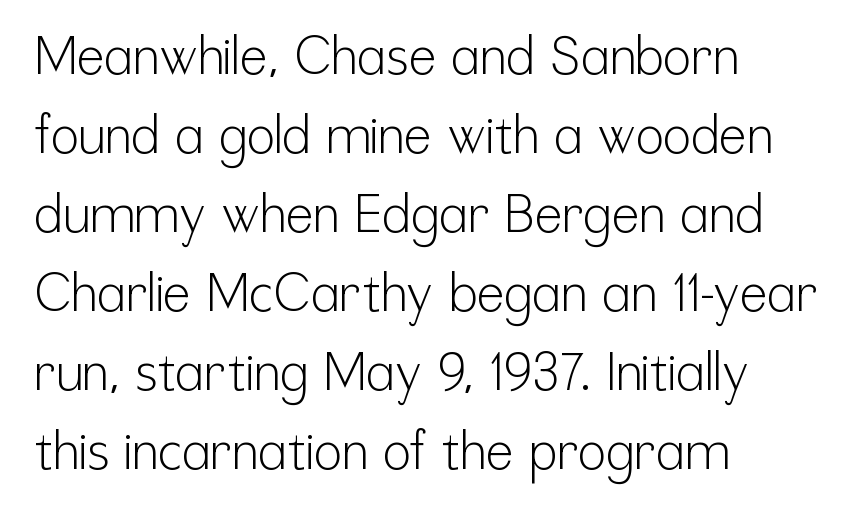
Q: Is the text bold? A: No.
Q: Is the text italic (slanted)? A: No, it is upright.
Q: Is the typeface a serif or a sans-serif typeface? A: Sans-serif.
Q: Is the text underlined? A: No.
Q: How is the paragraph aligned? A: Left-aligned.
Q: Is the spacing between letters normal or unusually wide? A: Normal.
Q: Is the spacing between lines tight, normal or loose? A: Normal.
Q: Width (condensed, normal, or wide)? A: Condensed.
Q: Stroke contrast? A: Low.
Q: x-height? A: Medium.
Q: Monospaced? A: No.
